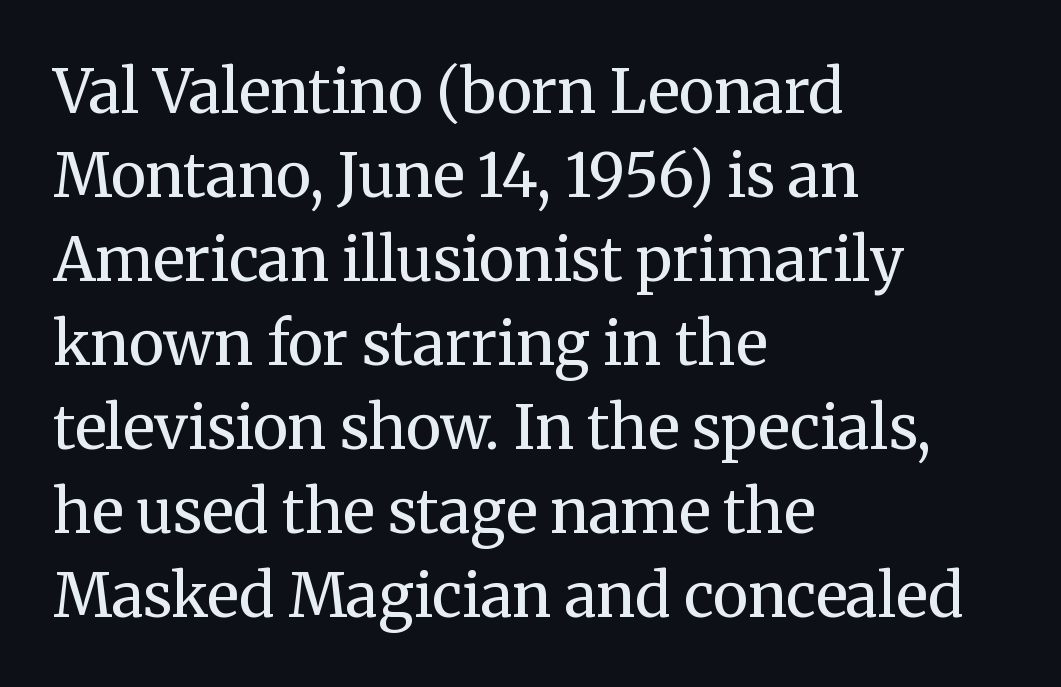
{"serif": "yes", "italic": "no", "bold": "no", "weight": "regular", "width": "normal", "stroke_contrast": "medium", "x_height": "medium", "monospaced": "no", "underline": "no", "align": "left", "line_spacing": "normal", "line_spacing_ratio": 1.4, "letter_spacing": "normal", "letter_spacing_em": 0.0, "glyph_px": 60}
